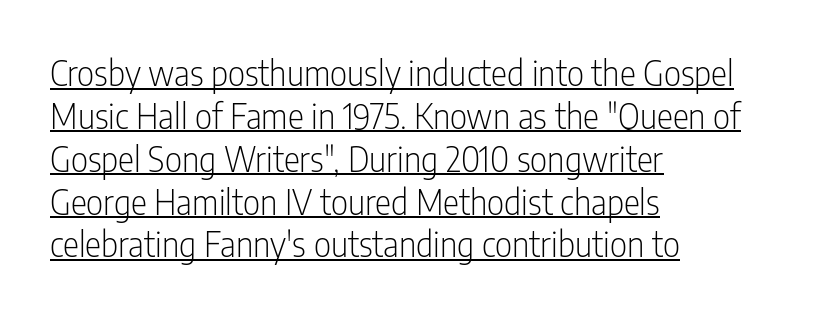
The rows are spaced the way most documents space them. This is not heavy type; no bold has been used. Here the designer chose a conventional face with non-uniform glyph widths. The typesetter has applied underlining to the passage shown. Inter-character spacing is left at the font's built-in metrics. The designer went with a sans here, leaving each stem footless.
